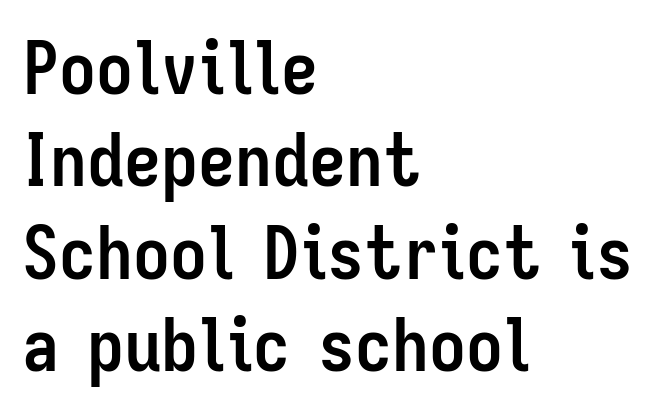
Characters follow at the spacing the type designer built in. The paragraph shown leans on its left margin. This sample has the flowing, uneven cadence of proportional lettering. Type style note: lacks serifs. The letters are bold, with thick, heavy strokes.
